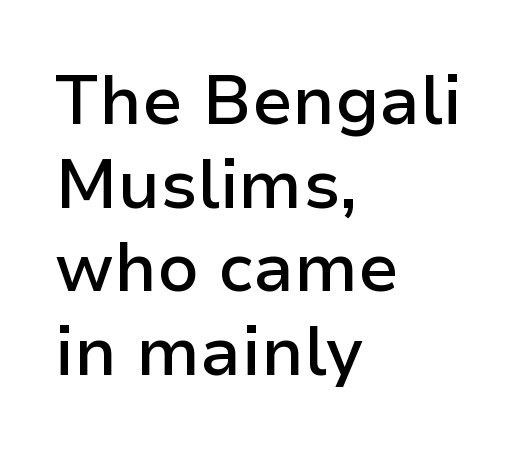
The image shows 68 px semibold sans-serif type, upright; set left-aligned, line spacing 1.23x, normal letter spacing, not underlined; low stroke contrast and a medium x-height.
